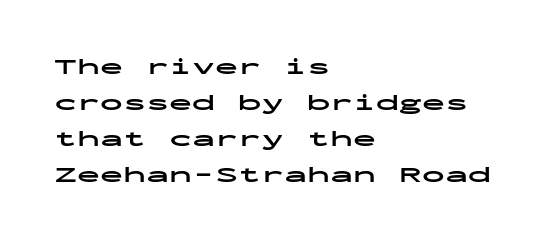
The image shows 23 px bold type, upright; set left-aligned, normal line spacing (1.57x), normal letter spacing, not underlined.
